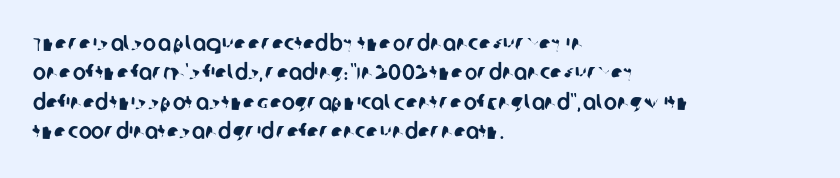
Q: Is the text underlined? A: No.
Q: How is the paragraph aligned? A: Left-aligned.
Q: Is the spacing between letters normal or unusually wide? A: Normal.
Q: Is the spacing between lines tight, normal or loose? A: Normal.
